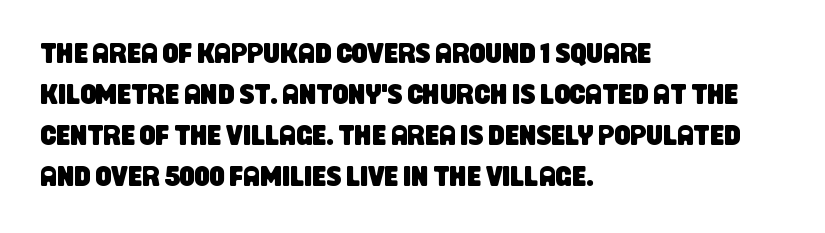
The letters advance in unequal steps, a hallmark of proportional type. Inter-character spacing is left at the font's built-in metrics. The glyphs in this specimen are sans serif. Each line starts at the same left margin while the right side varies. The passage shown is not underscored anywhere.
